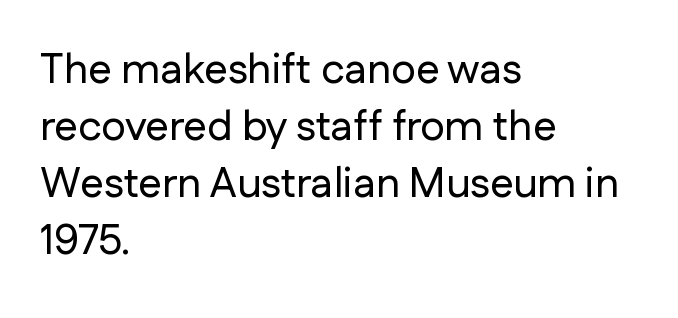
{"serif": "no", "italic": "no", "width": "normal", "stroke_contrast": "low", "x_height": "medium", "monospaced": "no", "underline": "no", "align": "left", "line_spacing": "normal", "line_spacing_ratio": 1.36, "letter_spacing": "normal", "letter_spacing_em": 0.0, "glyph_px": 42}
